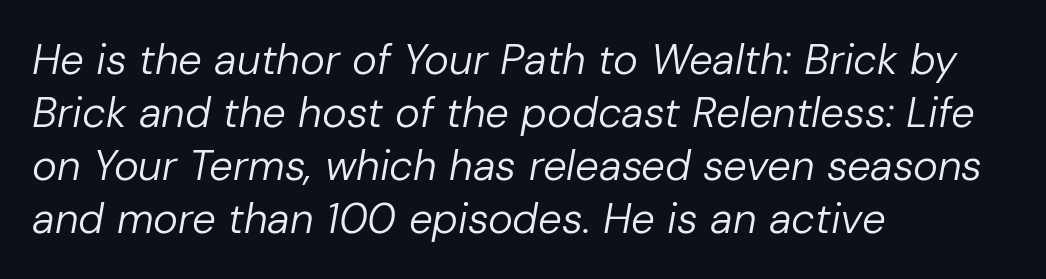
{"italic": "yes", "lean": "right", "slant_degrees": 10, "bold": "no", "weight": "regular", "width": "normal", "stroke_contrast": "low", "x_height": "medium", "monospaced": "no", "underline": "no", "align": "left", "line_spacing": "normal", "line_spacing_ratio": 1.26, "letter_spacing": "normal", "letter_spacing_em": 0.0, "glyph_px": 42}
